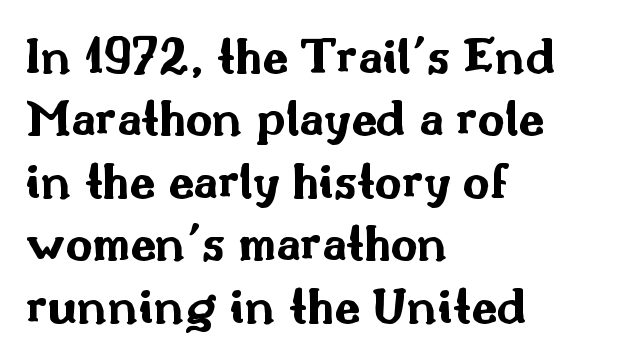
{"serif": "no", "italic": "no", "bold": "yes", "weight": "bold", "width": "wide", "stroke_contrast": "medium", "x_height": "small", "monospaced": "no", "underline": "no", "align": "left", "line_spacing_ratio": 1.2, "letter_spacing": "normal", "letter_spacing_em": 0.0, "glyph_px": 52}
